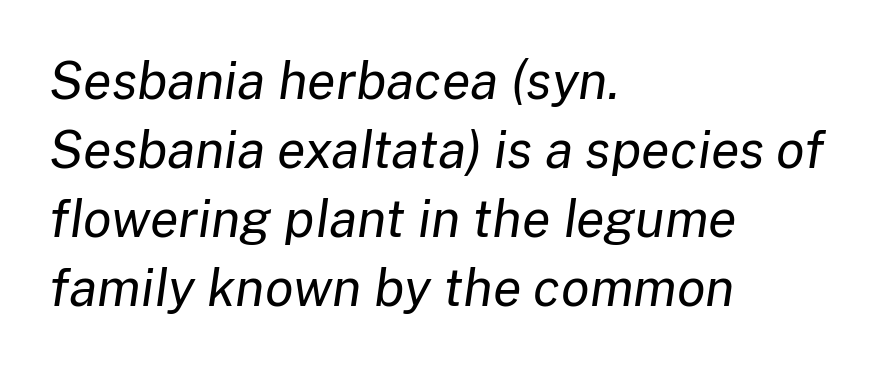
{"italic": "yes", "lean": "right", "slant_degrees": 8, "bold": "no", "weight": "regular", "width": "normal", "stroke_contrast": "low", "x_height": "medium", "monospaced": "no", "underline": "no", "align": "left", "line_spacing": "normal", "line_spacing_ratio": 1.33, "letter_spacing": "normal", "letter_spacing_em": 0.0, "glyph_px": 52}
